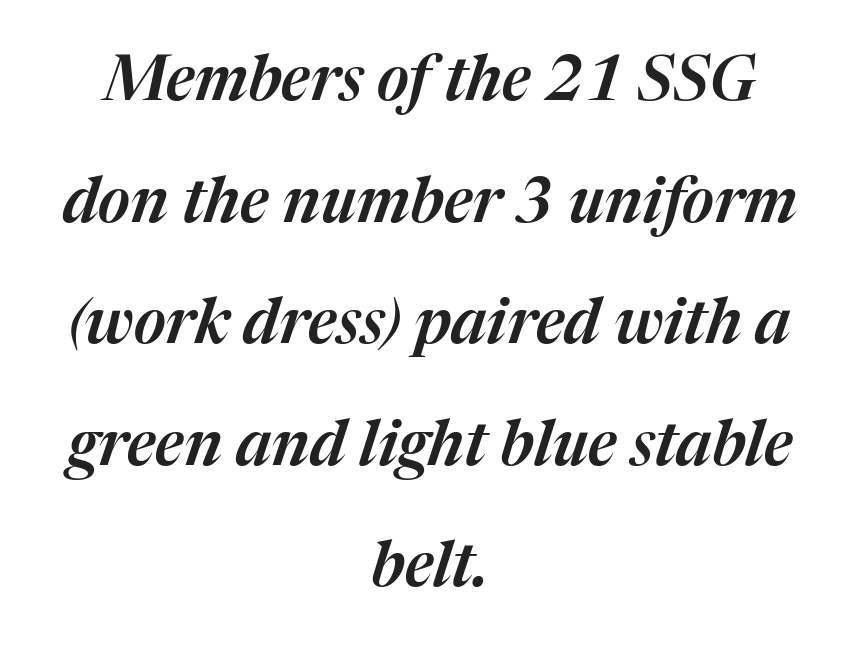
The space beneath each line is pristine and unruled. The passage is arranged like a title page — every line centered. Baseline-to-baseline distance is far greater than the letter height. The face used here is rendered with its standard letterfit. Italic: yes, the glyphs are oblique.
